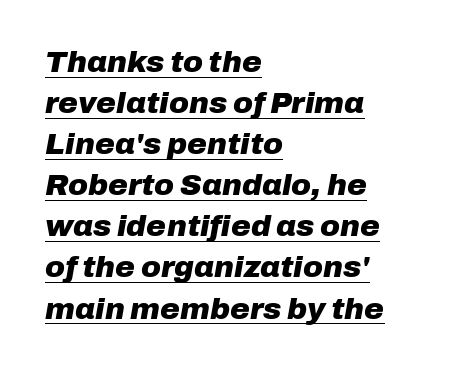
{"italic": "yes", "lean": "right", "slant_degrees": 10, "bold": "yes", "weight": "heavy", "width": "normal", "stroke_contrast": "low", "x_height": "medium", "monospaced": "no", "underline": "yes", "align": "left", "line_spacing": "normal", "line_spacing_ratio": 1.37, "letter_spacing": "normal", "letter_spacing_em": 0.0, "glyph_px": 30}
